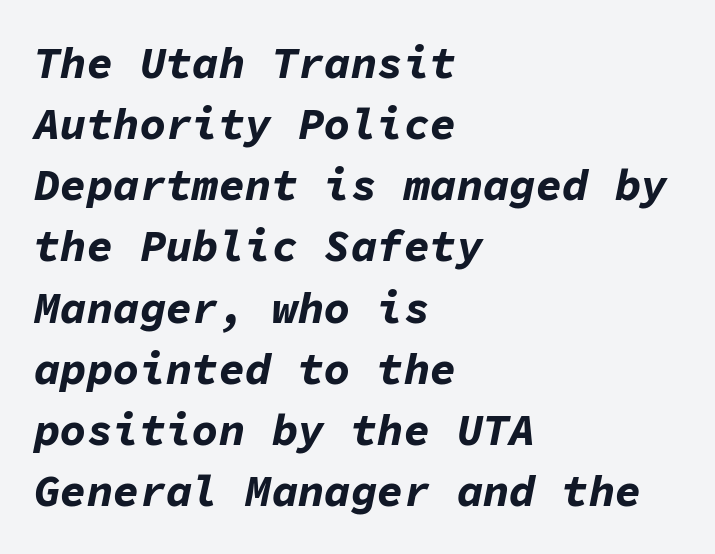
{"italic": "yes", "lean": "right", "slant_degrees": 11, "bold": "yes", "weight": "bold", "width": "normal", "stroke_contrast": "low", "x_height": "medium", "monospaced": "yes", "underline": "no", "align": "left", "line_spacing": "normal", "line_spacing_ratio": 1.39, "letter_spacing": "normal", "letter_spacing_em": 0.0, "glyph_px": 44}
